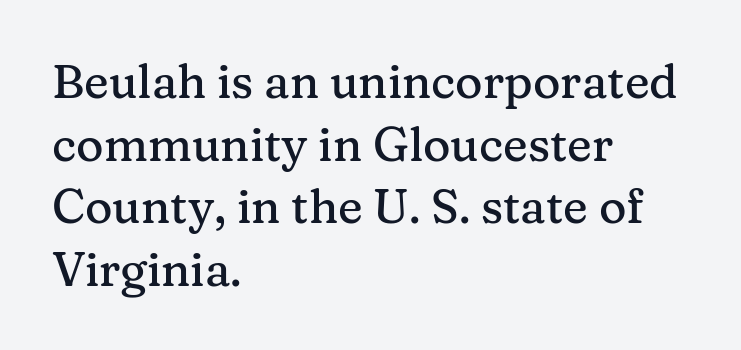
Q: Is the text italic (slanted)? A: No, it is upright.
Q: Is the typeface a serif or a sans-serif typeface? A: Serif.
Q: Is the text underlined? A: No.
Q: How is the paragraph aligned? A: Left-aligned.
Q: Is the spacing between letters normal or unusually wide? A: Normal.
Q: Is the spacing between lines tight, normal or loose? A: Normal.
Q: Width (condensed, normal, or wide)? A: Normal.
Q: Stroke contrast? A: Medium.
Q: x-height? A: Medium.
Q: Monospaced? A: No.
